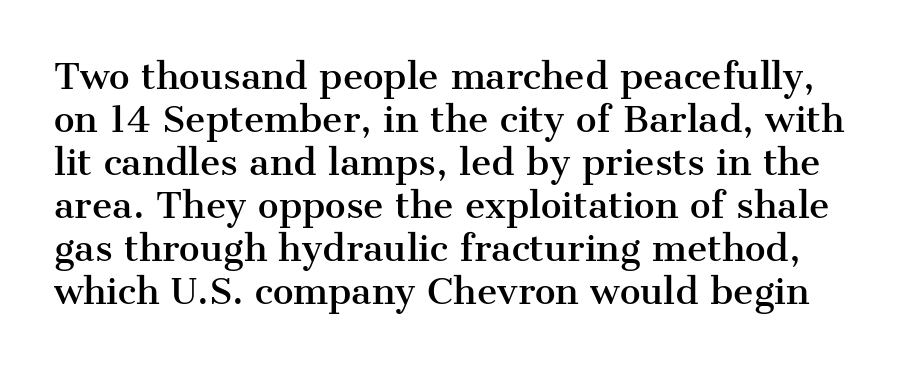
The passage shown is typed in a proportional face where columns would drift. Typographically, this falls in the serif category. Glance below the letters and you will spot only blank space. Tracking value appears to be zero — textbook default spacing. Characters remain perfectly vertical along every line.
